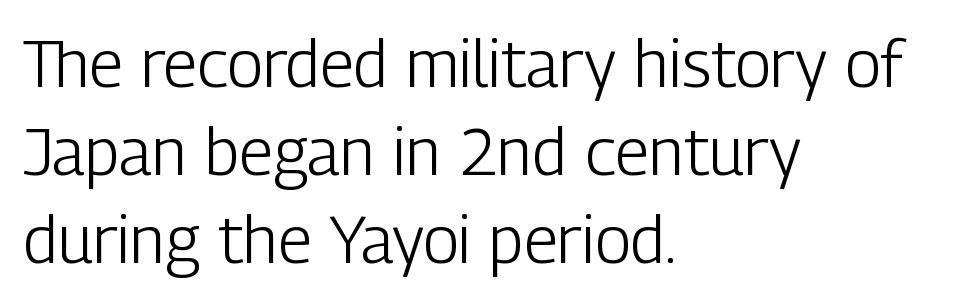
The image shows 66 px light, condensed sans-serif type, upright; set left-aligned, normal line spacing (1.33x), normal letter spacing, not underlined; low stroke contrast and a medium x-height.
